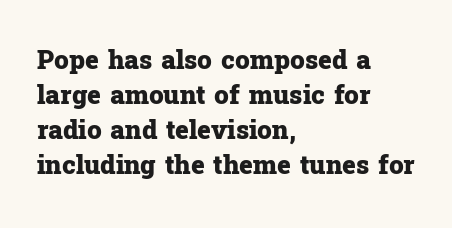
Spacing between characters is what you'd get straight out of the box. If you drew a line through each stem, it would be perfectly vertical. Which margin do the lines hug? The left one — the right edge is uneven. Leading: standard. Is the type bold? Yes — the strokes are clearly thick and heavy.
